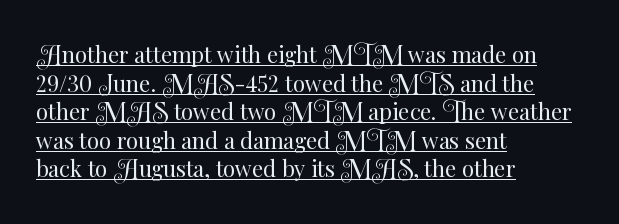
The image shows 22 px text type, upright; set left-aligned, normal line spacing (1.3x), normal letter spacing, underlined.
